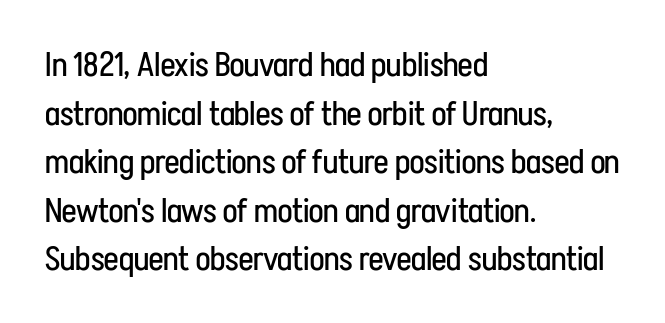
Alignment: flush left. The tracking reads as untouched default to a designer's eye. Unbolded letterforms with no extra heft. Underlining? Definitely not there. Stroke terminals: plain, sans-serif.
